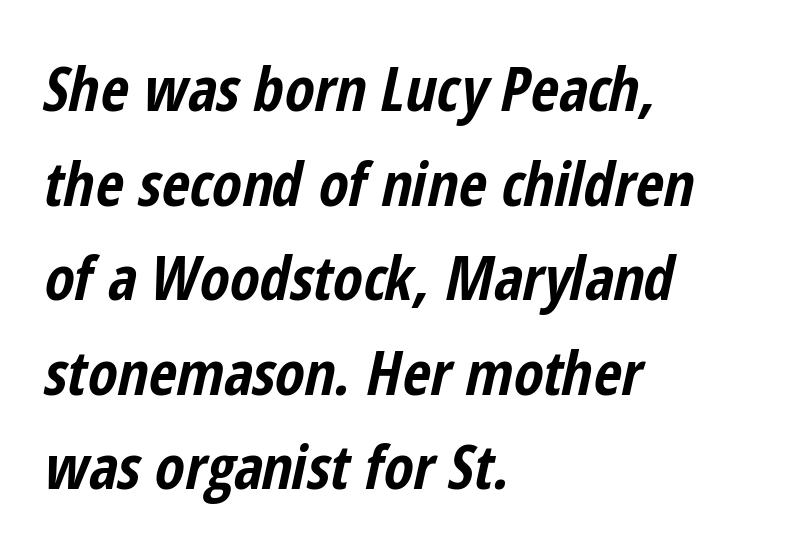
When letters slant like this, we call the style italic. Character widths vary here, with narrow letters taking less room than wide ones. This rendering uses left alignment, leaving the right contour irregular. The font is running at its bold setting. How are the letters spaced? Ordinarily, with no added tracking. One glance says typical: line gaps are just what's usual.
